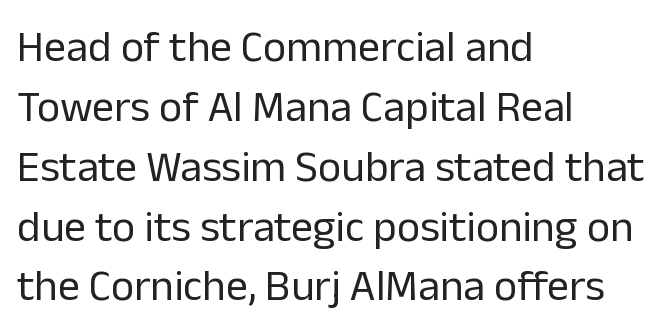
The typeface chosen for these lines omits serifs. The space beneath each line is pristine and unruled. The letterforms sit at book weight or below. Spacing verdict: proportional, widths tailored to each character. Nothing unusual about the tracking: characters are spaced as the font intends.
